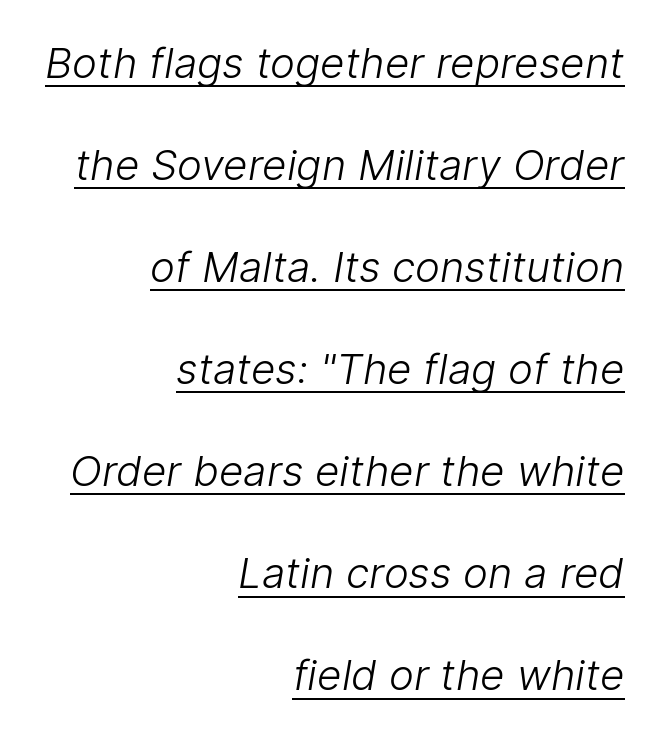
The face used here is proportionally spaced, like ordinary book or web type. Compared with a typical body face, this is equally light or lighter still. The gaps between neighbouring characters are ordinary and unremarkable. Has an underline been added? It has. One glance says open: line gaps are wider than usual.
